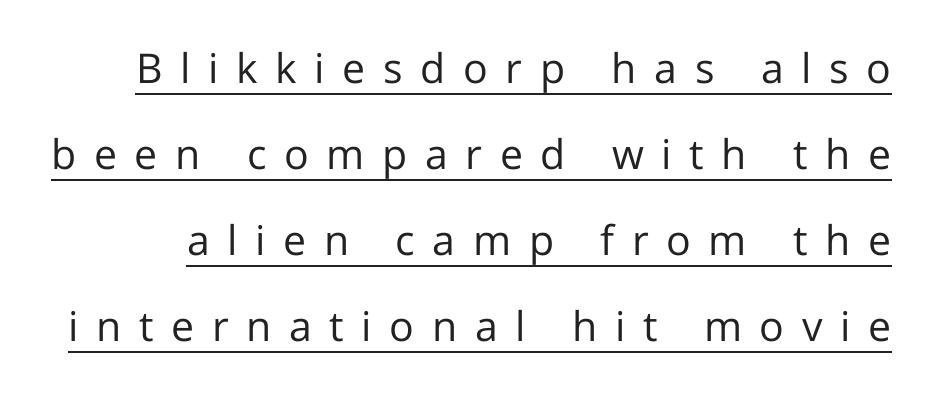
Students, observe the line beneath the letters — that is underlining. Italic? Not at all — the glyphs are vertical. The letterforms sit at book weight or below. Someone cranked the tracking dial way up on this one.
